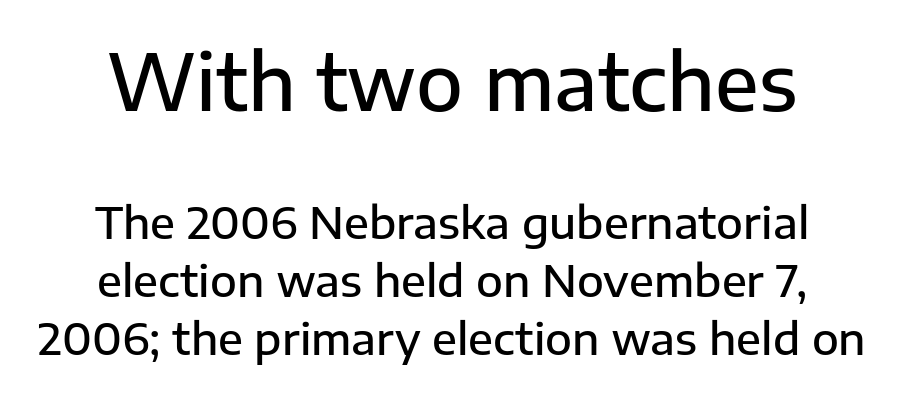
Q: Is the text bold? A: Semi-bold.
Q: Is the text italic (slanted)? A: No, it is upright.
Q: Is the typeface a serif or a sans-serif typeface? A: Sans-serif.
Q: Is the text underlined? A: No.
Q: How is the paragraph aligned? A: Centered.
Q: Is the spacing between letters normal or unusually wide? A: Normal.
Q: Is the spacing between lines tight, normal or loose? A: Normal.
Q: Which block of text is set in a larger size, the first (top) or the second (bottom)? A: The first (top) one.
Q: Width (condensed, normal, or wide)? A: Normal.
Q: Stroke contrast? A: Low.
Q: x-height? A: Medium.
Q: Monospaced? A: No.
